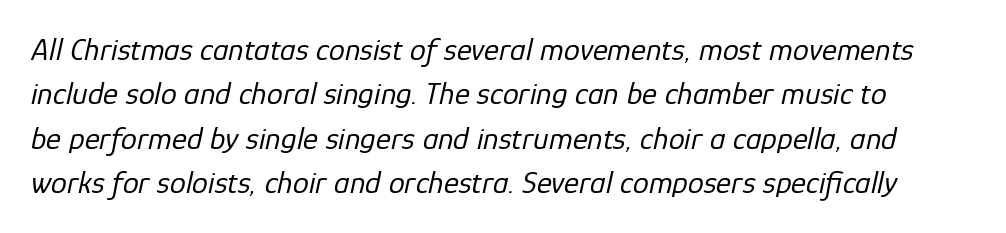
{"italic": "yes", "lean": "right", "slant_degrees": 12, "bold": "no", "weight": "regular", "width": "normal", "stroke_contrast": "low", "x_height": "medium", "monospaced": "no", "underline": "no", "line_spacing": "normal", "line_spacing_ratio": 1.39, "letter_spacing": "normal", "letter_spacing_em": 0.0, "glyph_px": 32}
